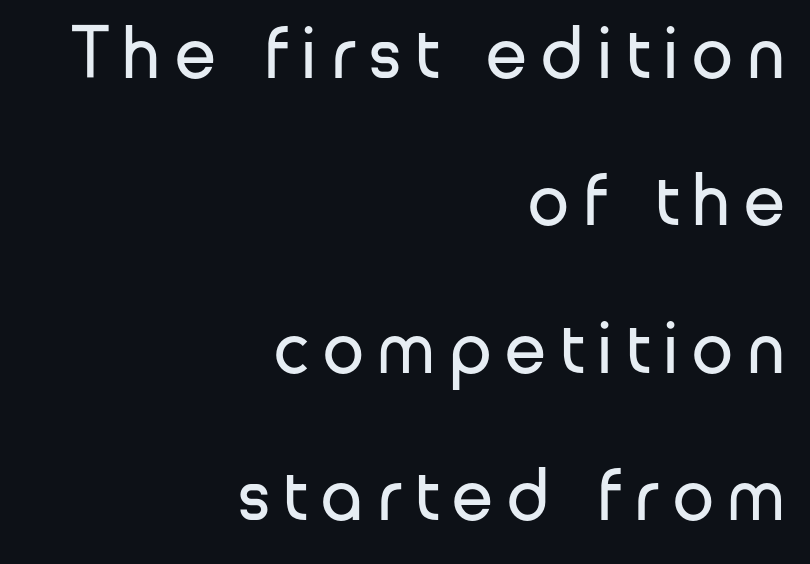
Q: Is the text bold? A: No.
Q: Is the text italic (slanted)? A: No, it is upright.
Q: Is the typeface a serif or a sans-serif typeface? A: Sans-serif.
Q: Is the text underlined? A: No.
Q: How is the paragraph aligned? A: Right-aligned.
Q: Is the spacing between lines tight, normal or loose? A: Loose.
Q: Width (condensed, normal, or wide)? A: Normal.
Q: Stroke contrast? A: Low.
Q: x-height? A: Medium.
Q: Monospaced? A: No.
